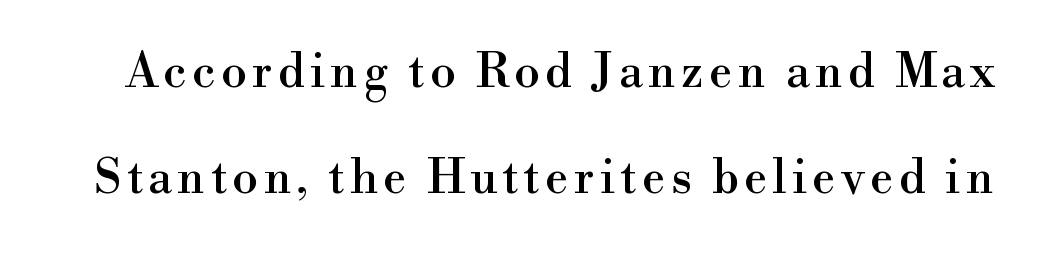
The image shows 47 px serif type, upright; set loose line spacing (2.26x), not underlined; high stroke contrast and a small x-height.
